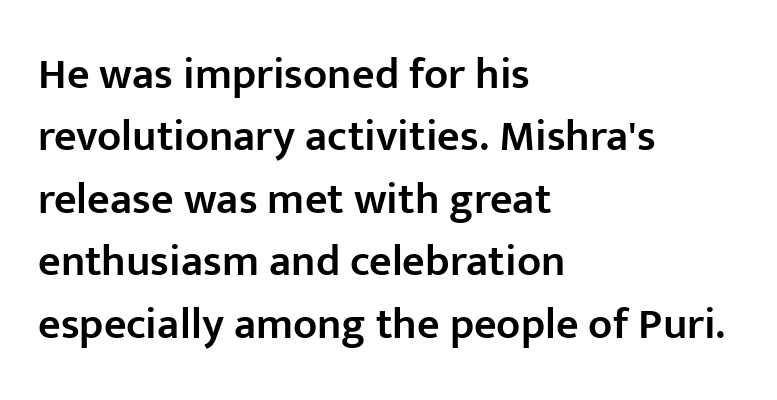
The image shows 44 px semibold sans-serif type, upright; set left-aligned, normal line spacing (1.42x), normal letter spacing, not underlined; low stroke contrast and a medium x-height.
